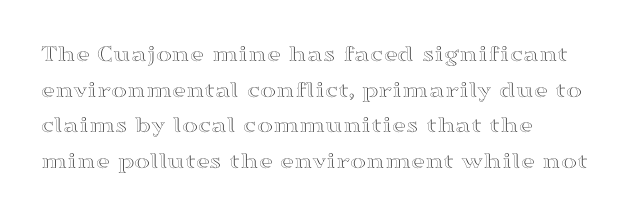
The lettering holds an erect, upright posture throughout. Inter-character spacing is left at the font's built-in metrics. The glyphs are unaccompanied by any horizontal stroke below them. Horizontal alignment here is leftward, the default for most running prose. Is there much room between lines? A standard amount, neither cramped nor airy.
